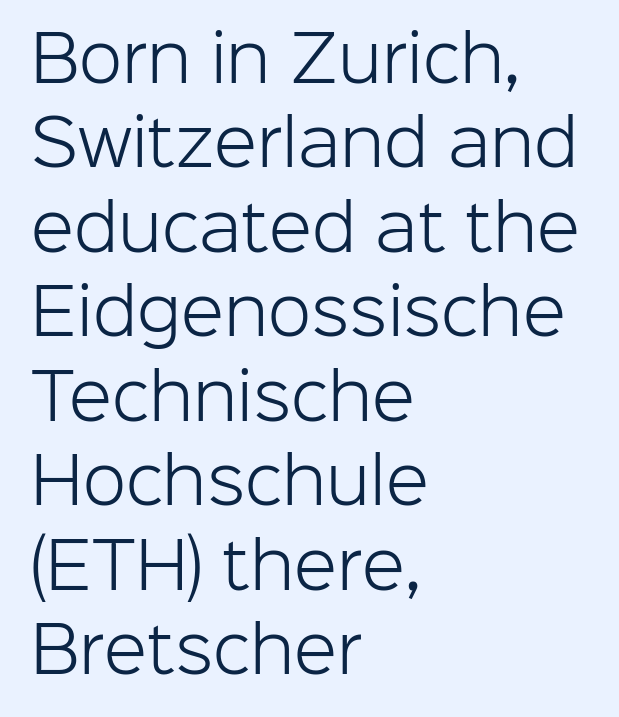
Q: Is the text bold? A: No.
Q: Is the text italic (slanted)? A: No, it is upright.
Q: Is the typeface a serif or a sans-serif typeface? A: Sans-serif.
Q: Is the text underlined? A: No.
Q: How is the paragraph aligned? A: Left-aligned.
Q: Is the spacing between letters normal or unusually wide? A: Normal.
Q: Is the spacing between lines tight, normal or loose? A: Normal.
Q: Width (condensed, normal, or wide)? A: Normal.
Q: Stroke contrast? A: Low.
Q: x-height? A: Medium.
Q: Monospaced? A: No.
